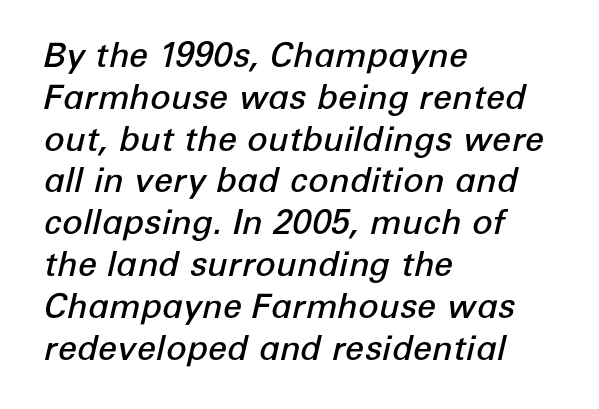
A semibold gives these letters moderate extra thickness, short of bold. Letters rest on an invisible, unmarked baseline. Standard letterfit; no display-style spreading of the glyphs. In terms of posture, this sample is oblique. Think of a printed novel: that variable character pitch is what you see here.
